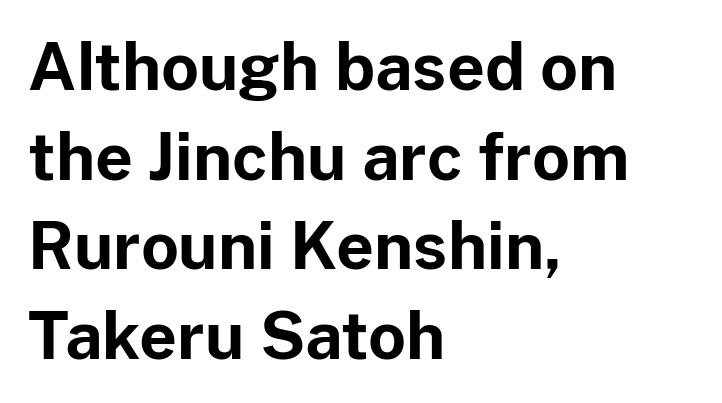
{"serif": "no", "italic": "no", "bold": "yes", "weight": "bold", "width": "normal", "stroke_contrast": "low", "x_height": "medium", "monospaced": "no", "underline": "no", "align": "left", "line_spacing": "normal", "line_spacing_ratio": 1.38, "letter_spacing": "normal", "letter_spacing_em": 0.0, "glyph_px": 65}
